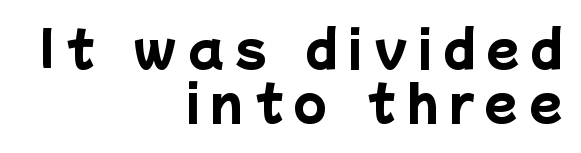
{"serif": "no", "bold": "yes", "weight": "heavy", "width": "normal", "stroke_contrast": "low", "x_height": "medium", "monospaced": "no", "underline": "no", "align": "right", "line_spacing": "tight", "line_spacing_ratio": 1.12, "letter_spacing": "wide", "letter_spacing_em": 0.24, "glyph_px": 48}
